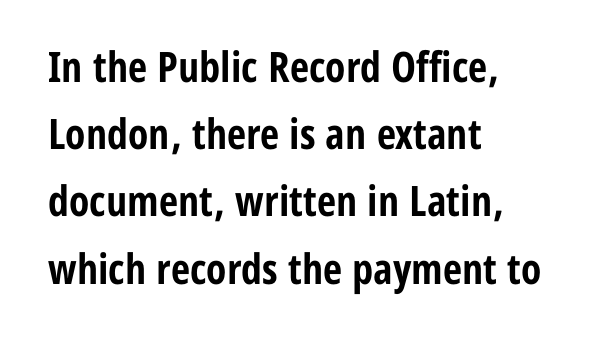
The foot of each line stays bare and open. Summary of weight: heavy, a full bold. One-word summary of the alignment: left. Tracking here is standard; glyphs follow each other at the usual distance. The rows are spaced the way most documents space them. Are there feet on the stems? There aren't — it's a sans.
